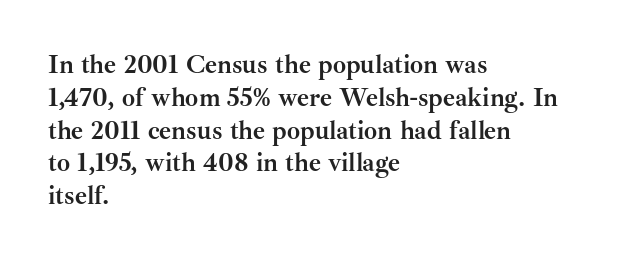
{"italic": "no", "bold": "yes", "underline": "no", "align": "left", "line_spacing": "normal", "line_spacing_ratio": 1.26, "letter_spacing": "normal", "letter_spacing_em": 0.0, "glyph_px": 26}
